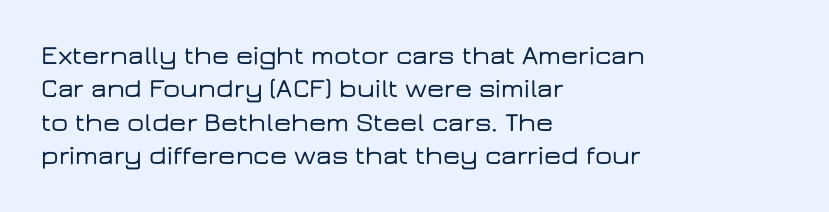
The specimen reads as upright at a glance. The words here are not underlined. Horizontal alignment here is leftward, the default for most running prose. The gaps between neighbouring characters are ordinary and unremarkable.
